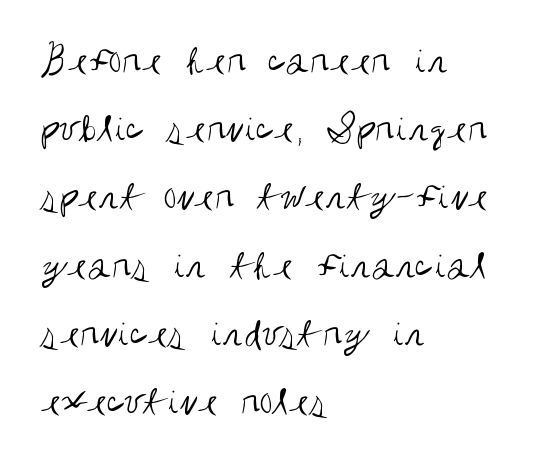
Q: Is the text bold? A: No.
Q: Is the typeface a serif or a sans-serif typeface? A: Sans-serif.
Q: Is the text underlined? A: No.
Q: How is the paragraph aligned? A: Left-aligned.
Q: Is the spacing between letters normal or unusually wide? A: Normal.
Q: Is the spacing between lines tight, normal or loose? A: Normal.
Q: Width (condensed, normal, or wide)? A: Condensed.
Q: Stroke contrast? A: Medium.
Q: x-height? A: Large.
Q: Monospaced? A: No.
